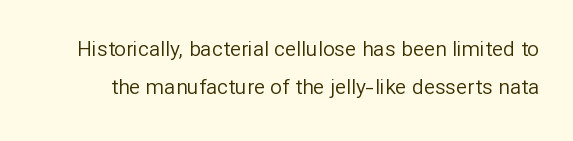
Nobody touched the tracking dial on this one. The typography opts for an upright posture over an oblique one. The typeface has the unassuming heft of standard copy or less. The area under the type is left untouched.
